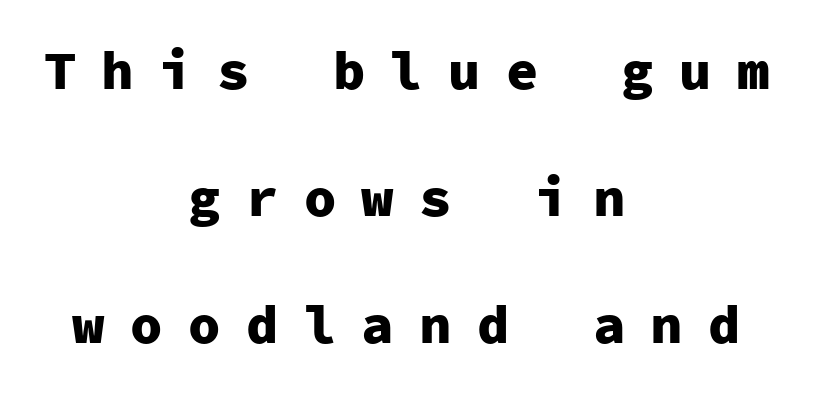
The image shows 54 px heavy sans-serif type, upright, monospaced; set centered, loose line spacing (2.35x), unusually wide letter spacing (+0.47 em), not underlined; low stroke contrast and a medium x-height.
